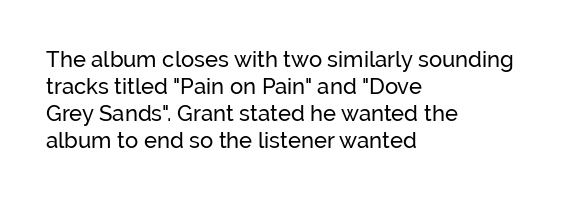
{"italic": "no", "underline": "no", "align": "left", "line_spacing_ratio": 1.23, "letter_spacing": "normal", "letter_spacing_em": 0.0, "glyph_px": 22}
